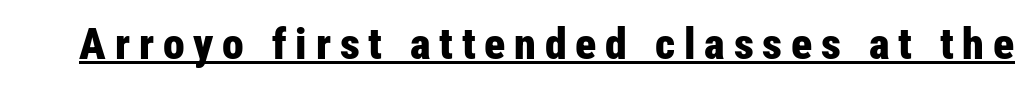
Q: Is the text bold? A: Yes.
Q: Is the text italic (slanted)? A: No, it is upright.
Q: Is the typeface a serif or a sans-serif typeface? A: Sans-serif.
Q: Is the text underlined? A: Yes.
Q: Is the spacing between letters normal or unusually wide? A: Unusually wide.
Q: Width (condensed, normal, or wide)? A: Condensed.
Q: Stroke contrast? A: Low.
Q: x-height? A: Medium.
Q: Monospaced? A: No.
